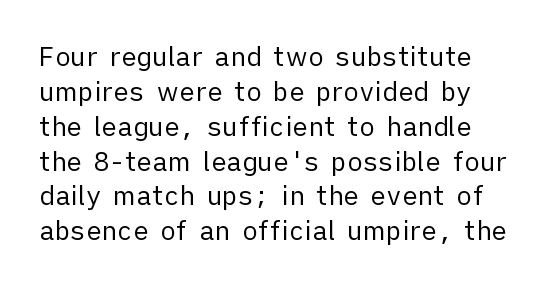
{"italic": "no", "bold": "no", "underline": "no", "line_spacing": "normal", "line_spacing_ratio": 1.34, "letter_spacing": "normal", "letter_spacing_em": 0.0, "glyph_px": 26}
